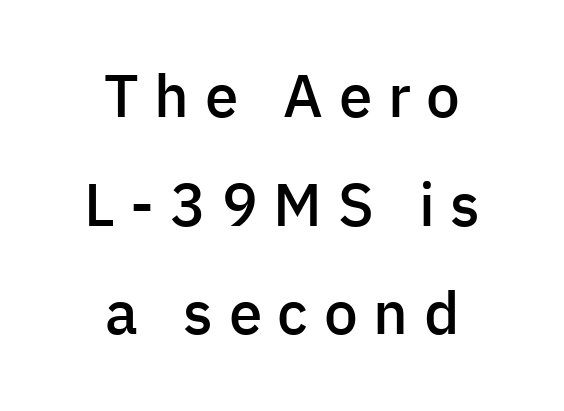
Q: Is the text bold? A: Semi-bold.
Q: Is the text italic (slanted)? A: No, it is upright.
Q: Is the typeface a serif or a sans-serif typeface? A: Sans-serif.
Q: Is the text underlined? A: No.
Q: How is the paragraph aligned? A: Centered.
Q: Is the spacing between letters normal or unusually wide? A: Unusually wide.
Q: Width (condensed, normal, or wide)? A: Normal.
Q: Stroke contrast? A: Low.
Q: x-height? A: Medium.
Q: Monospaced? A: No.
